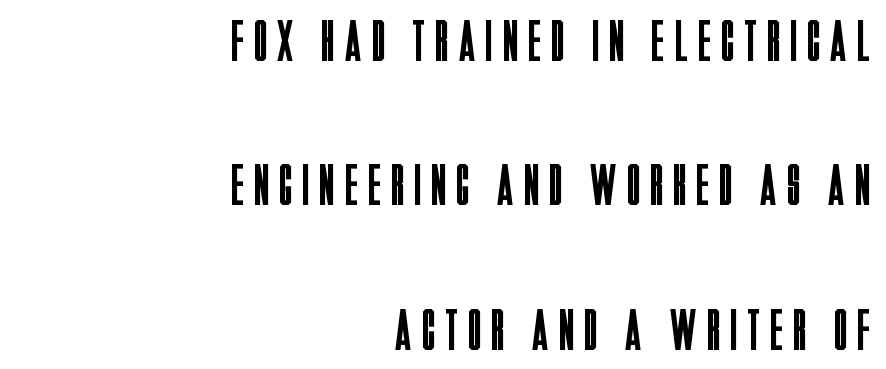
Letterform terminals end flat and unadorned throughout the passage. The characters are drawn with everyday or finer stroke widths. This sample uses an upright cut, with every glyph sitting square on the baseline. A great deal of white space separates one row of letters from the next.
